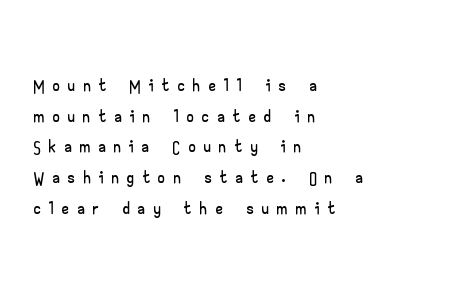
Where is the straight margin? On the left. Nobody drew a line under any word here. Tall strokes in this sample are plumb rather than angled. The gaps between neighbouring characters are conspicuously large.
